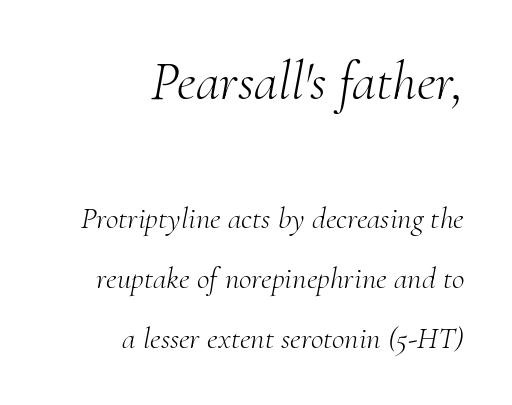
The image shows 55 px light serif type, italic (leaning right); set right-aligned, loose line spacing (1.94x), normal letter spacing, not underlined; the first (top) block is 1.77x larger; medium stroke contrast and a small x-height.
